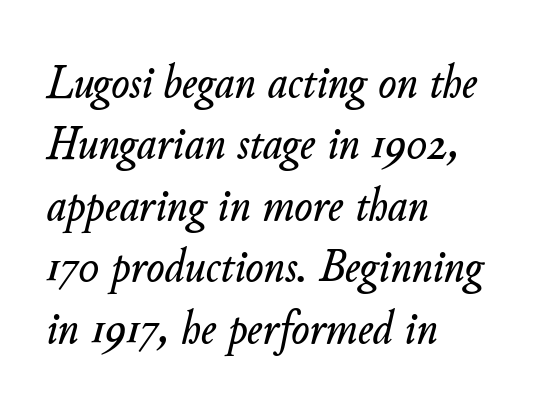
The letterforms sit shoulder to shoulder at normal distance. Think of a printed novel: that variable character pitch is what you see here. Line spacing here is normal. Would a proofreader flag this as italicized? Yes.
